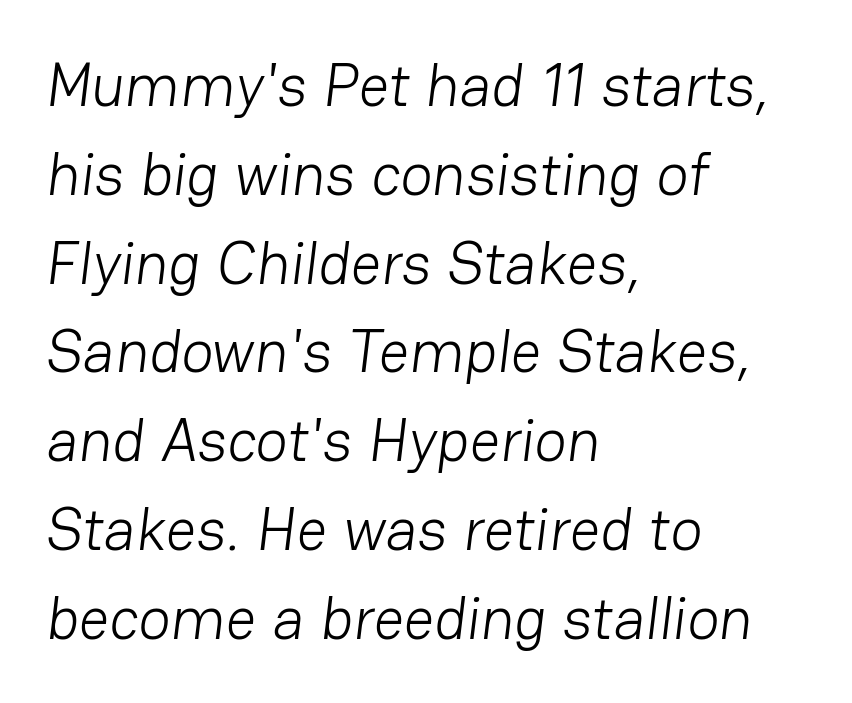
Q: Is the text bold? A: No.
Q: Is the typeface a serif or a sans-serif typeface? A: Sans-serif.
Q: Is the text underlined? A: No.
Q: How is the paragraph aligned? A: Left-aligned.
Q: Is the spacing between letters normal or unusually wide? A: Normal.
Q: Is the spacing between lines tight, normal or loose? A: Normal.
Q: Width (condensed, normal, or wide)? A: Normal.
Q: Stroke contrast? A: Low.
Q: x-height? A: Medium.
Q: Monospaced? A: No.
